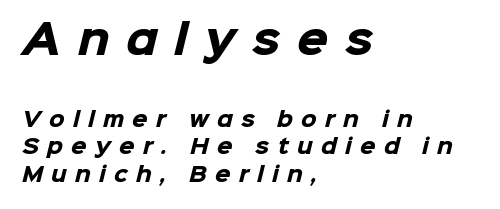
{"serif": "no", "bold": "yes", "weight": "heavy", "width": "normal", "stroke_contrast": "low", "x_height": "medium", "monospaced": "no", "underline": "no", "align": "left", "line_spacing": "normal", "line_spacing_ratio": 1.39, "letter_spacing": "wide", "letter_spacing_em": 0.41, "larger_block": "first", "size_ratio": 2.0, "glyph_px": 40}
